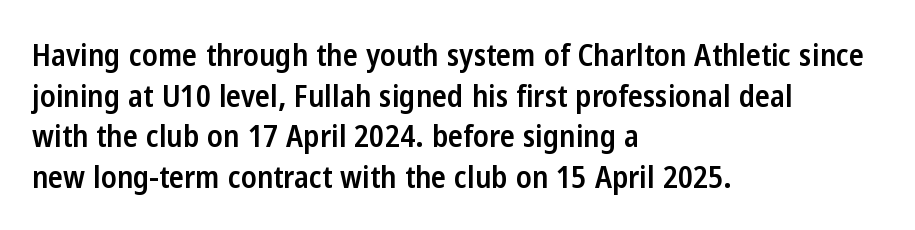
Q: Is the text bold? A: Semi-bold.
Q: Is the text italic (slanted)? A: No, it is upright.
Q: Is the typeface a serif or a sans-serif typeface? A: Sans-serif.
Q: Is the text underlined? A: No.
Q: How is the paragraph aligned? A: Left-aligned.
Q: Is the spacing between letters normal or unusually wide? A: Normal.
Q: Is the spacing between lines tight, normal or loose? A: Normal.
Q: Width (condensed, normal, or wide)? A: Condensed.
Q: Stroke contrast? A: Low.
Q: x-height? A: Medium.
Q: Monospaced? A: No.
